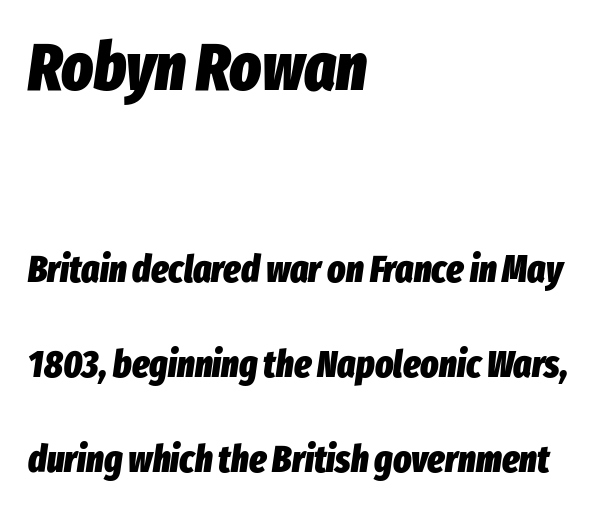
{"italic": "yes", "lean": "right", "slant_degrees": 8, "bold": "yes", "weight": "heavy", "width": "condensed", "stroke_contrast": "low", "x_height": "medium", "monospaced": "no", "underline": "no", "align": "left", "line_spacing": "loose", "line_spacing_ratio": 2.5, "letter_spacing": "normal", "letter_spacing_em": 0.0, "larger_block": "first", "size_ratio": 1.74, "glyph_px": 66}
